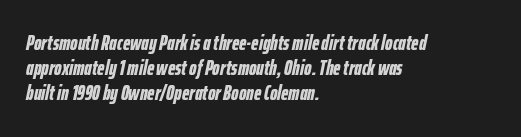
{"italic": "yes", "lean": "right", "slant_degrees": 12, "bold": "yes", "underline": "no", "align": "left", "line_spacing_ratio": 1.2, "letter_spacing": "normal", "letter_spacing_em": 0.0, "glyph_px": 21}
